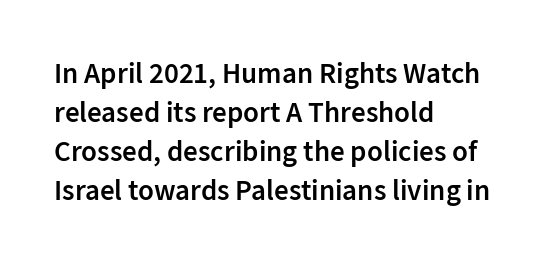
The line texture is even and compact thanks to regular tracking. Look at the stroke-to-counter ratio: somewhat heavy, a semibold. The block of text has a typical density, with ordinary space between rows. The ragged edge is on the right, which tells us the setting is flush left. These lines are rendered in a variable-pitch font.
